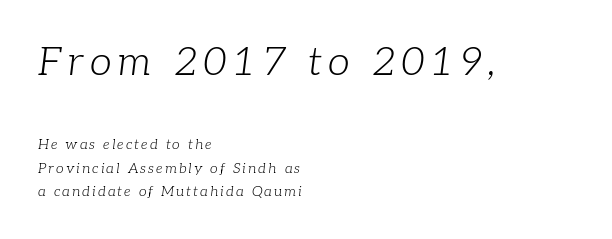
The block sitting higher on the canvas is the one with enlarged characters. Which margin do the lines hug? The left one — the right edge is uneven. No word sits above an underline. The passage shown is typed in a proportional face where columns would drift.
